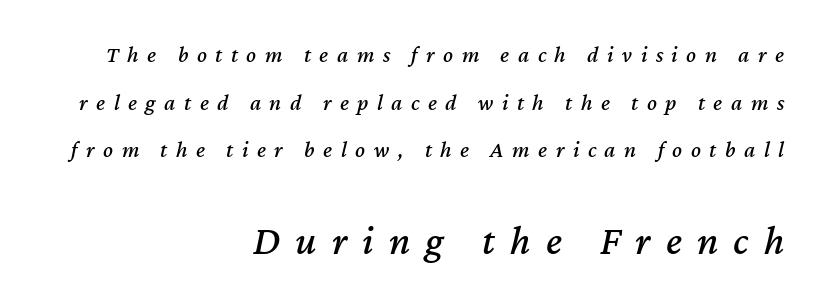
{"italic": "yes", "lean": "right", "slant_degrees": 12, "width": "normal", "stroke_contrast": "medium", "x_height": "medium", "monospaced": "no", "underline": "no", "align": "right", "line_spacing": "loose", "line_spacing_ratio": 2.07, "letter_spacing": "wide", "letter_spacing_em": 0.37, "larger_block": "second", "size_ratio": 1.78, "glyph_px": 41}
